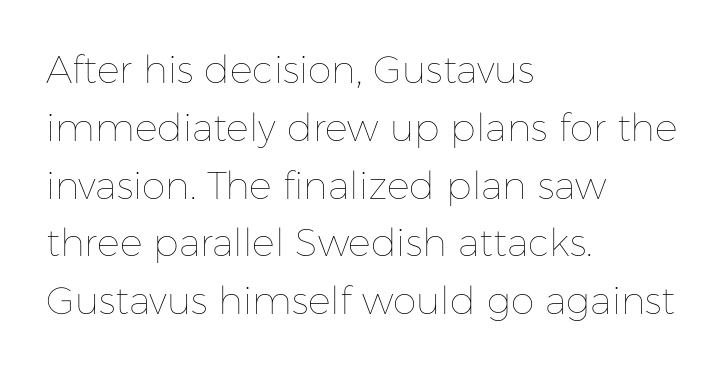
{"italic": "no", "bold": "no", "weight": "thin", "width": "normal", "stroke_contrast": "low", "x_height": "medium", "monospaced": "no", "underline": "no", "align": "left", "line_spacing": "normal", "line_spacing_ratio": 1.52, "letter_spacing": "normal", "letter_spacing_em": 0.0, "glyph_px": 38}
